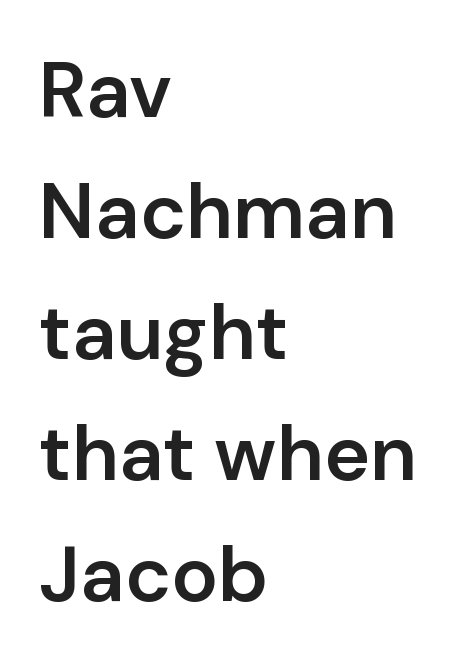
Does the type have serifs? No, each stem ends abruptly. Students, this is semibold: more ink than regular, less than bold. Descenders hang freely into open space. You can tell it's not italic because the verticals are truly vertical. Look at the tracking — it's just the regular setting, nothing added.
